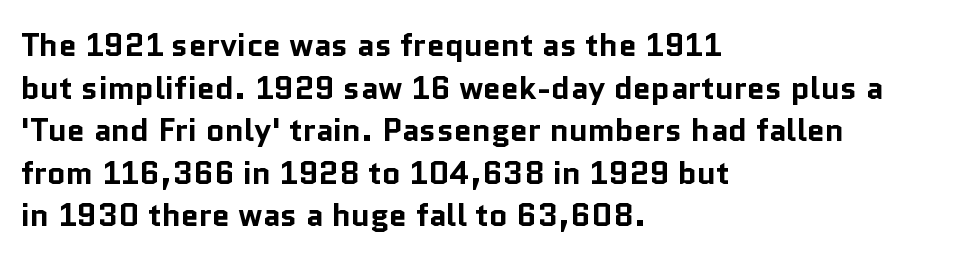
Q: Is the text bold? A: Yes.
Q: Is the text italic (slanted)? A: No, it is upright.
Q: Is the typeface a serif or a sans-serif typeface? A: Sans-serif.
Q: Is the text underlined? A: No.
Q: How is the paragraph aligned? A: Left-aligned.
Q: Is the spacing between letters normal or unusually wide? A: Normal.
Q: Is the spacing between lines tight, normal or loose? A: Normal.
Q: Width (condensed, normal, or wide)? A: Normal.
Q: Stroke contrast? A: Low.
Q: x-height? A: Medium.
Q: Monospaced? A: No.
